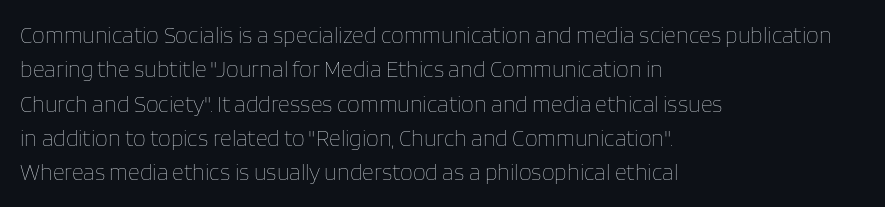
Q: Is the text bold? A: No.
Q: Is the text italic (slanted)? A: No, it is upright.
Q: Is the text underlined? A: No.
Q: How is the paragraph aligned? A: Left-aligned.
Q: Is the spacing between letters normal or unusually wide? A: Normal.
Q: Is the spacing between lines tight, normal or loose? A: Normal.
